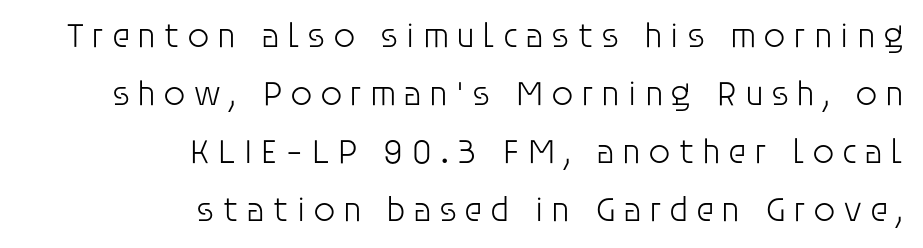
{"serif": "no", "italic": "no", "bold": "no", "weight": "light", "width": "normal", "stroke_contrast": "low", "x_height": "large", "monospaced": "no", "underline": "no", "align": "right", "line_spacing": "normal", "line_spacing_ratio": 1.66, "letter_spacing": "wide", "letter_spacing_em": 0.2, "glyph_px": 35}
